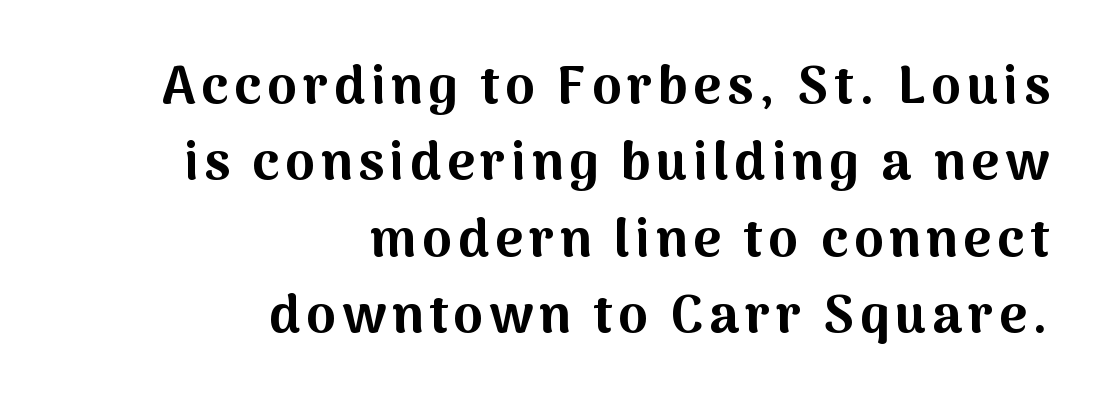
The designer left line spacing at the default. The zone under the glyphs is completely vacant. Think of a printed novel: that variable character pitch is what you see here. Posture: upright roman.
